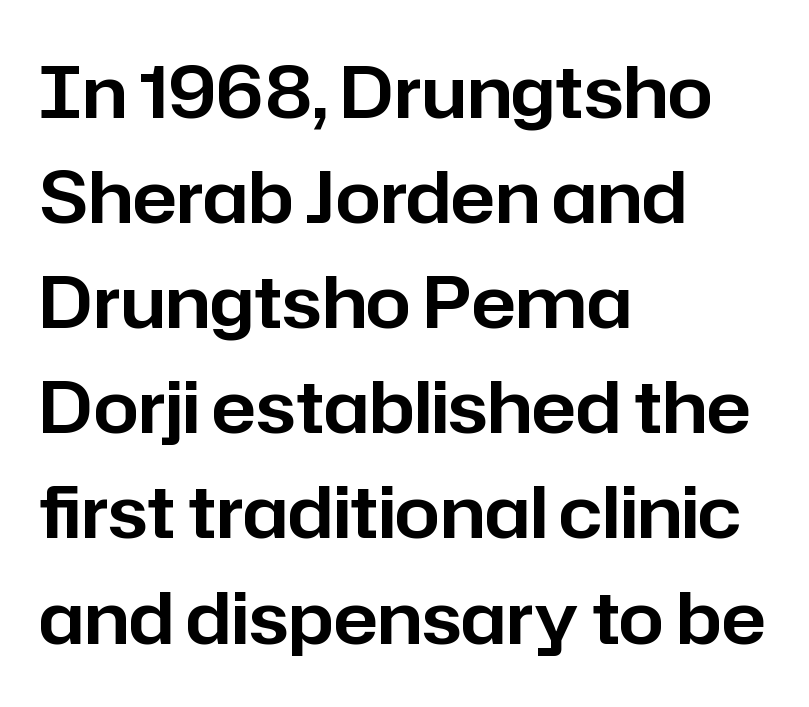
Q: Is the text italic (slanted)? A: No, it is upright.
Q: Is the typeface a serif or a sans-serif typeface? A: Sans-serif.
Q: Is the text underlined? A: No.
Q: How is the paragraph aligned? A: Left-aligned.
Q: Is the spacing between letters normal or unusually wide? A: Normal.
Q: Is the spacing between lines tight, normal or loose? A: Normal.
Q: Width (condensed, normal, or wide)? A: Normal.
Q: Stroke contrast? A: Low.
Q: x-height? A: Medium.
Q: Monospaced? A: No.
